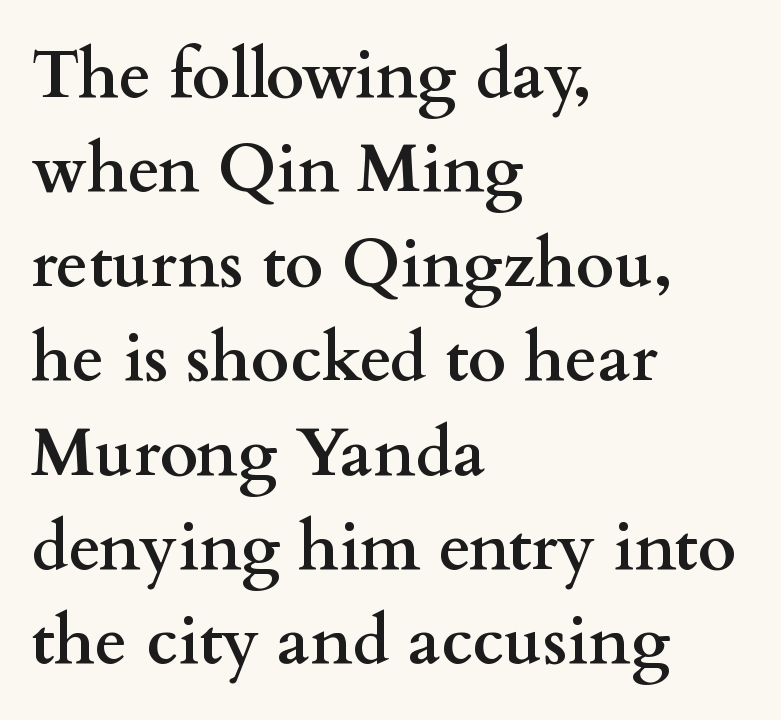
Q: Is the text bold? A: Yes.
Q: Is the text italic (slanted)? A: No, it is upright.
Q: Is the typeface a serif or a sans-serif typeface? A: Serif.
Q: Is the text underlined? A: No.
Q: How is the paragraph aligned? A: Left-aligned.
Q: Is the spacing between letters normal or unusually wide? A: Normal.
Q: Is the spacing between lines tight, normal or loose? A: Normal.
Q: Width (condensed, normal, or wide)? A: Wide.
Q: Stroke contrast? A: Medium.
Q: x-height? A: Small.
Q: Monospaced? A: No.
